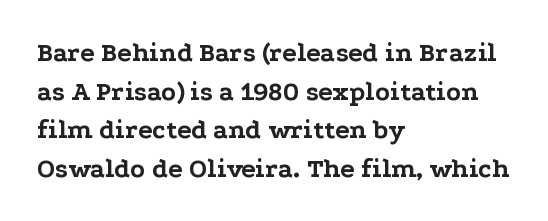
The image shows 27 px bold type, upright; set left-aligned, normal line spacing (1.43x), normal letter spacing, not underlined.
